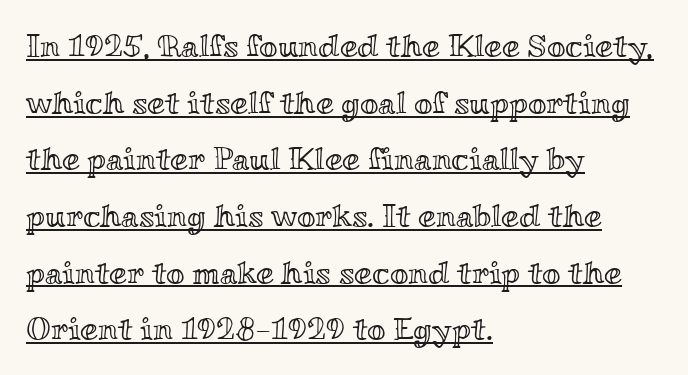
The ragged edge is on the right, which tells us the setting is flush left. Does extra space separate the letters? No, they use regular spacing. Every character sits straight up, as roman type does. The passage shown is typed in a proportional face where columns would drift. Honestly, the underline is the first thing you notice here.
